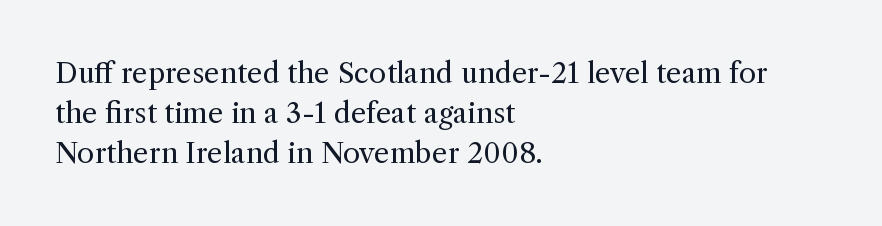
{"serif": "yes", "italic": "no", "bold": "no", "weight": "regular", "width": "normal", "x_height": "medium", "monospaced": "no", "underline": "no", "align": "left", "line_spacing": "normal", "line_spacing_ratio": 1.42, "letter_spacing": "normal", "letter_spacing_em": 0.0, "glyph_px": 28}
